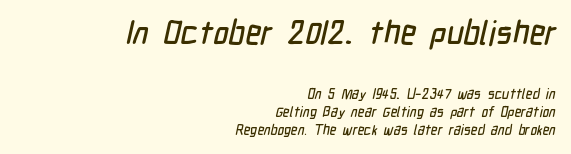
{"serif": "no", "width": "condensed", "stroke_contrast": "low", "x_height": "medium", "monospaced": "no", "underline": "no", "align": "right", "line_spacing": "normal", "line_spacing_ratio": 1.31, "letter_spacing": "normal", "letter_spacing_em": 0.0, "larger_block": "first", "size_ratio": 2.36, "glyph_px": 33}
